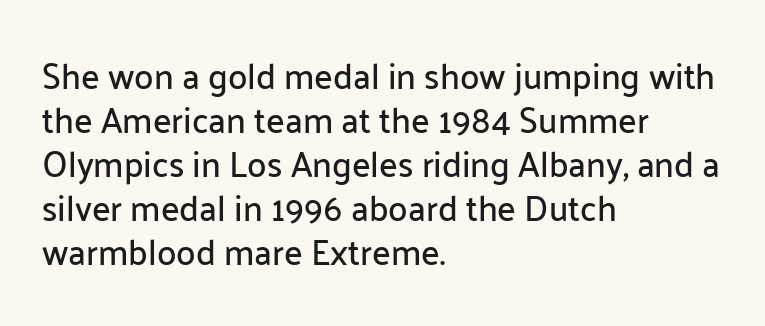
The image shows 35 px sans-serif type, upright; set left-aligned, normal line spacing (1.26x), normal letter spacing, not underlined; low stroke contrast and a medium x-height.
